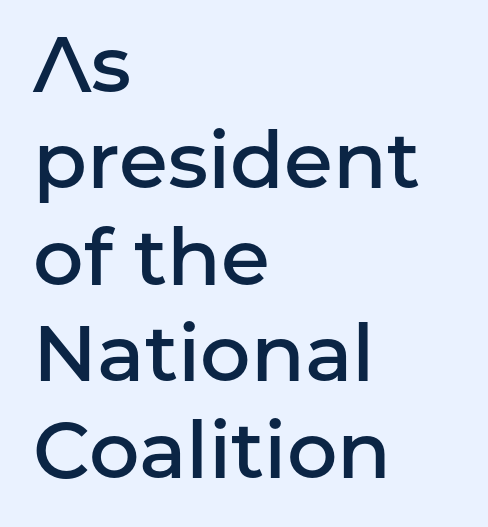
Q: Is the text bold? A: Semi-bold.
Q: Is the text italic (slanted)? A: No, it is upright.
Q: Is the typeface a serif or a sans-serif typeface? A: Sans-serif.
Q: Is the text underlined? A: No.
Q: How is the paragraph aligned? A: Left-aligned.
Q: Is the spacing between letters normal or unusually wide? A: Normal.
Q: Width (condensed, normal, or wide)? A: Normal.
Q: Stroke contrast? A: Low.
Q: x-height? A: Medium.
Q: Monospaced? A: No.
